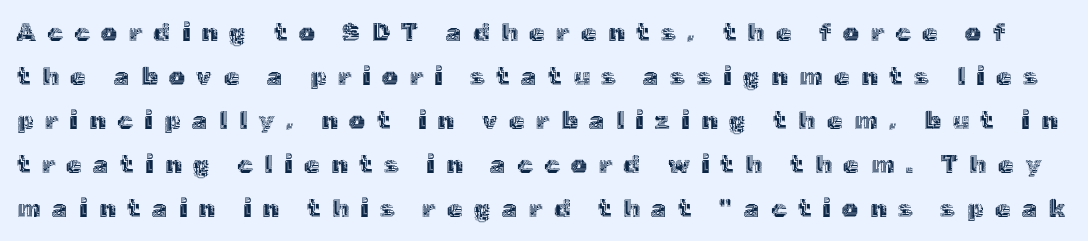
Quick note: underline off. What stands out about the letter spacing? Its width — letters are far apart. Rendered with straight, roman letterforms.
